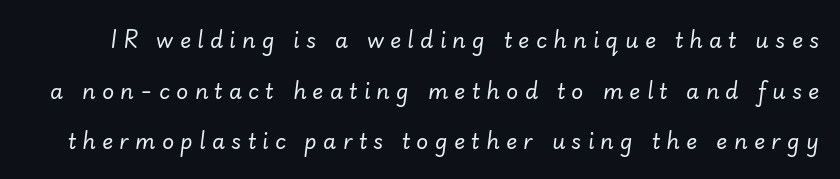
{"italic": "yes", "lean": "right", "slant_degrees": 7, "bold": "no", "underline": "no", "line_spacing": "loose", "line_spacing_ratio": 2.41, "letter_spacing": "wide", "letter_spacing_em": 0.3, "glyph_px": 21}
